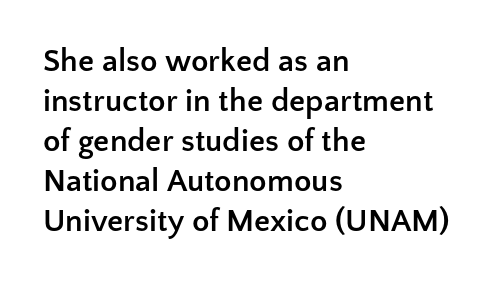
The image shows 32 px semibold sans-serif type, upright; set left-aligned, normal line spacing (1.25x), normal letter spacing, not underlined; low stroke contrast and a medium x-height.
